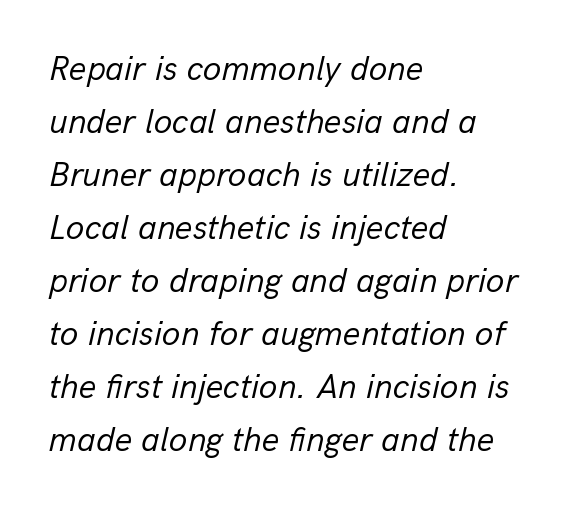
Q: Is the text bold? A: No.
Q: Is the text italic (slanted)? A: Yes, it leans right by about 13 degrees.
Q: Is the text underlined? A: No.
Q: How is the paragraph aligned? A: Left-aligned.
Q: Is the spacing between letters normal or unusually wide? A: Normal.
Q: Is the spacing between lines tight, normal or loose? A: Normal.
Q: Width (condensed, normal, or wide)? A: Normal.
Q: Stroke contrast? A: Low.
Q: x-height? A: Medium.
Q: Monospaced? A: No.
